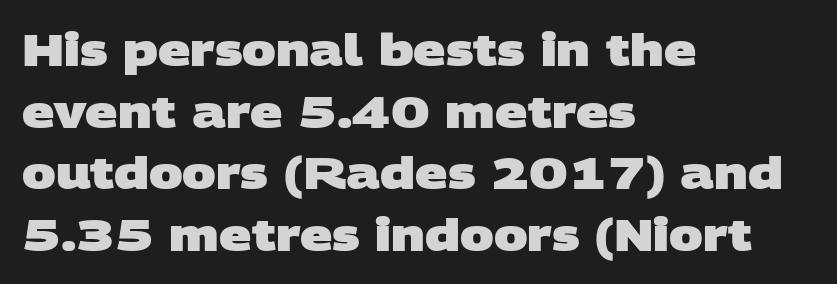
The image shows 45 px heavy, wide sans-serif type; set left-aligned, normal line spacing (1.37x), normal letter spacing, not underlined; low stroke contrast and a large x-height.
